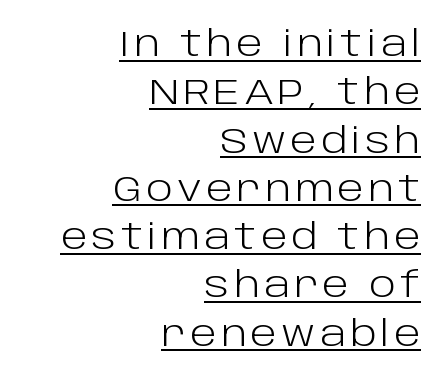
The image shows 35 px light sans-serif type, upright; set right-aligned, normal line spacing (1.38x), underlined; low stroke contrast and a large x-height.
